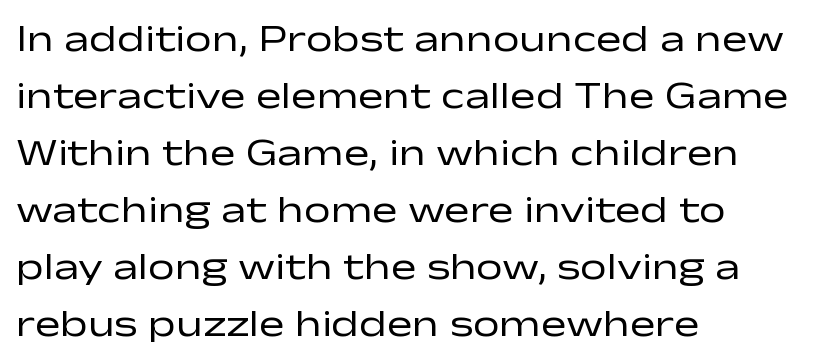
{"serif": "no", "italic": "no", "bold": "no", "weight": "regular", "width": "wide", "stroke_contrast": "low", "x_height": "medium", "monospaced": "no", "underline": "no", "align": "left", "line_spacing": "normal", "line_spacing_ratio": 1.5, "letter_spacing": "normal", "letter_spacing_em": 0.0, "glyph_px": 38}
